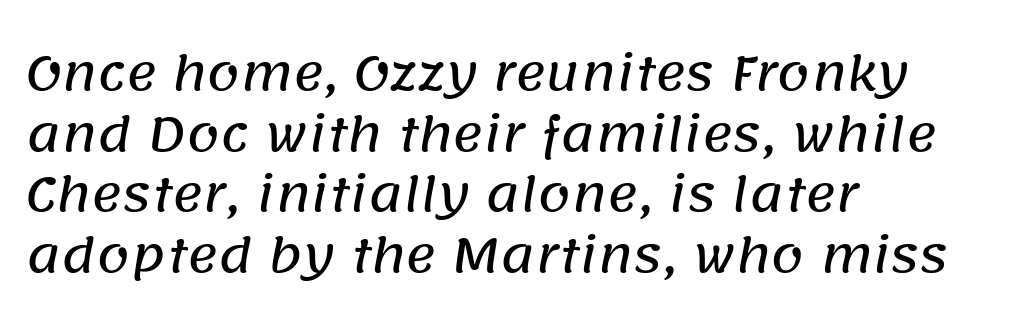
Q: Is the typeface a serif or a sans-serif typeface? A: Sans-serif.
Q: Is the text underlined? A: No.
Q: How is the paragraph aligned? A: Left-aligned.
Q: Is the spacing between letters normal or unusually wide? A: Normal.
Q: Is the spacing between lines tight, normal or loose? A: Normal.
Q: Width (condensed, normal, or wide)? A: Normal.
Q: Stroke contrast? A: Low.
Q: x-height? A: Large.
Q: Monospaced? A: No.
